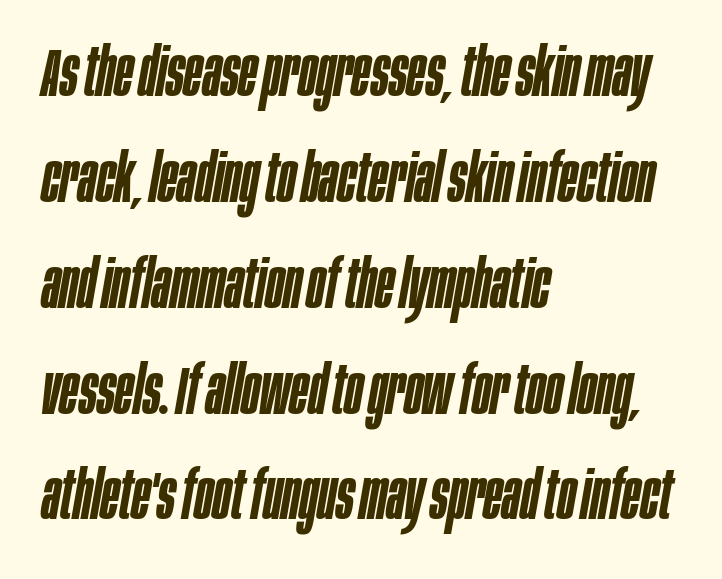
A clean baseline with only descenders dipping below it. These lines are set flush left with a ragged right edge. Compared with ordinary roman type, these characters are visibly tilted. Spacing verdict: proportional, widths tailored to each character. Compared with typical paragraphs, the rows here are spaced about the same.
